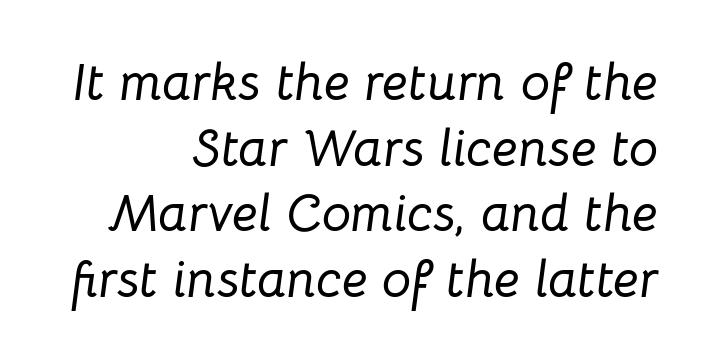
Q: Is the text italic (slanted)? A: Yes, it leans right by about 8 degrees.
Q: Is the text underlined? A: No.
Q: How is the paragraph aligned? A: Right-aligned.
Q: Is the spacing between letters normal or unusually wide? A: Normal.
Q: Is the spacing between lines tight, normal or loose? A: Normal.
Q: Width (condensed, normal, or wide)? A: Normal.
Q: Stroke contrast? A: Low.
Q: x-height? A: Medium.
Q: Monospaced? A: No.
